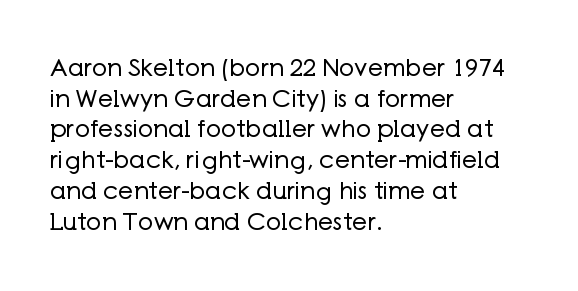
Is the type heavy? It reads as light-to-regular instead. Leftover space on each line is placed entirely after the last word. Characters follow at the spacing the type designer built in. The passage shown stacks its lines at a standard gap.
